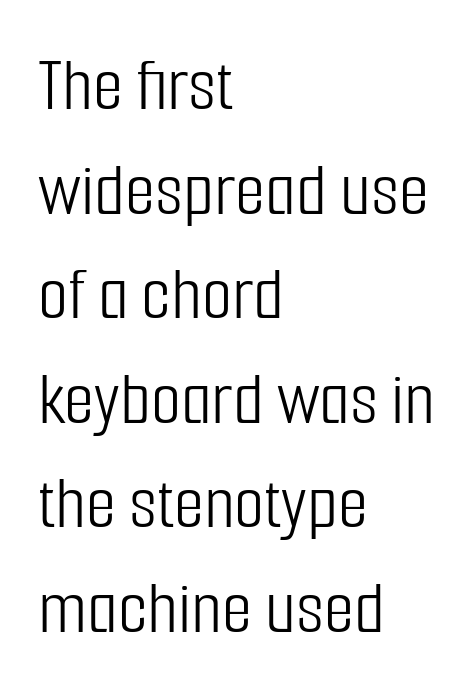
{"serif": "no", "italic": "no", "bold": "no", "weight": "light", "width": "condensed", "stroke_contrast": "low", "x_height": "medium", "monospaced": "no", "underline": "no", "align": "left", "line_spacing": "normal", "line_spacing_ratio": 1.34, "letter_spacing": "normal", "letter_spacing_em": 0.0, "glyph_px": 78}
